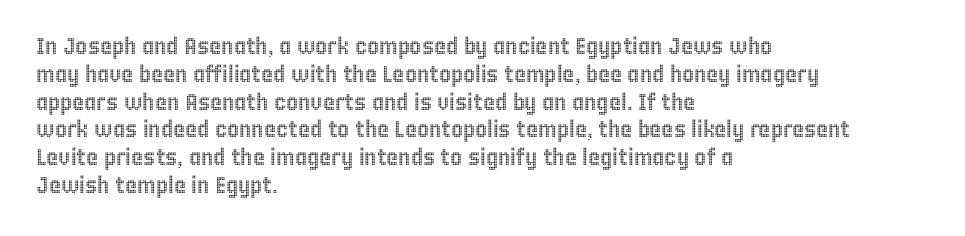
{"italic": "no", "underline": "no", "align": "left", "line_spacing_ratio": 1.21, "letter_spacing": "normal", "letter_spacing_em": 0.0, "glyph_px": 23}
